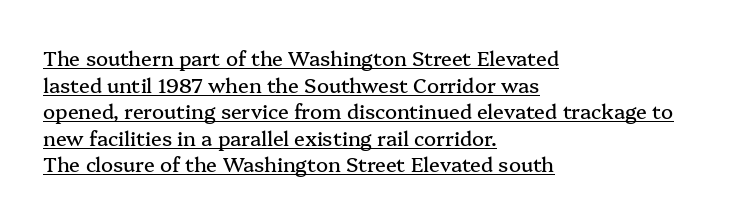
The image shows 20 px text type, upright; set left-aligned, normal line spacing (1.33x), normal letter spacing, underlined.
